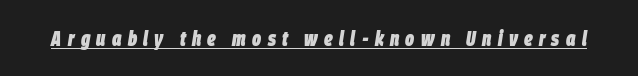
Observe the lean: these are italic letterforms. Like a heading marked for emphasis, these lines bear an underscore. Compared with typical body copy, the letter spacing here is much looser. Strokes here are thick enough to call this a true bold.
